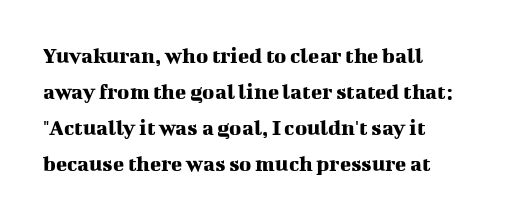
{"italic": "no", "underline": "no", "line_spacing": "normal", "line_spacing_ratio": 1.56, "letter_spacing": "normal", "letter_spacing_em": 0.0, "glyph_px": 23}
